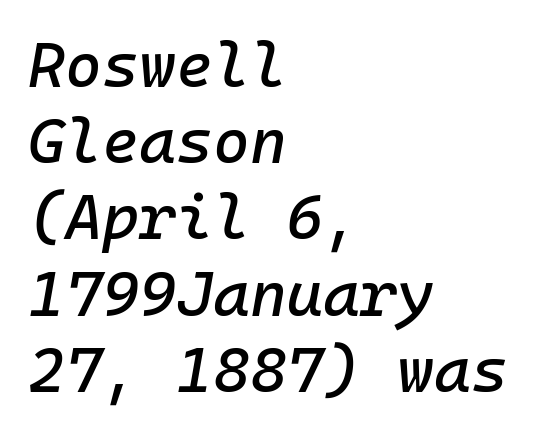
Leftover space on each line is placed entirely after the last word. Bare-footed words on every line. The letters march in equal steps, a hallmark of fixed-pitch type. You can tell it's italic because the verticals aren't actually vertical. The rendering keeps characters at their native spacing.
